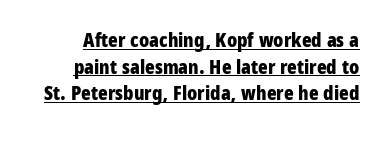
The image shows 20 px bold type, upright; set normal line spacing (1.33x), normal letter spacing, underlined.
